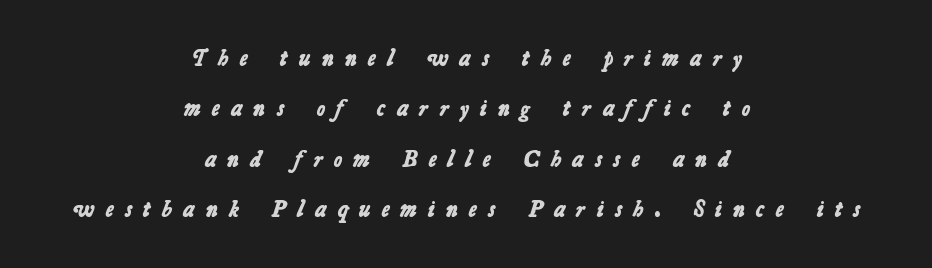
The image shows 23 px bold type; set centered, loose line spacing (2.19x), unusually wide letter spacing (+0.49 em), not underlined.
